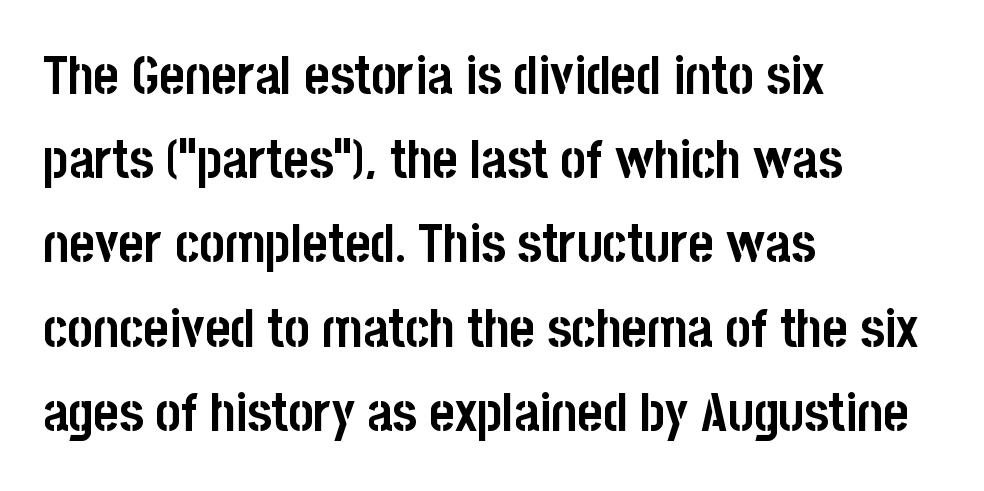
Q: Is the text bold? A: Yes.
Q: Is the text italic (slanted)? A: No, it is upright.
Q: Is the typeface a serif or a sans-serif typeface? A: Sans-serif.
Q: Is the text underlined? A: No.
Q: How is the paragraph aligned? A: Left-aligned.
Q: Is the spacing between letters normal or unusually wide? A: Normal.
Q: Is the spacing between lines tight, normal or loose? A: Normal.
Q: Width (condensed, normal, or wide)? A: Condensed.
Q: Stroke contrast? A: Low.
Q: x-height? A: Large.
Q: Monospaced? A: No.
